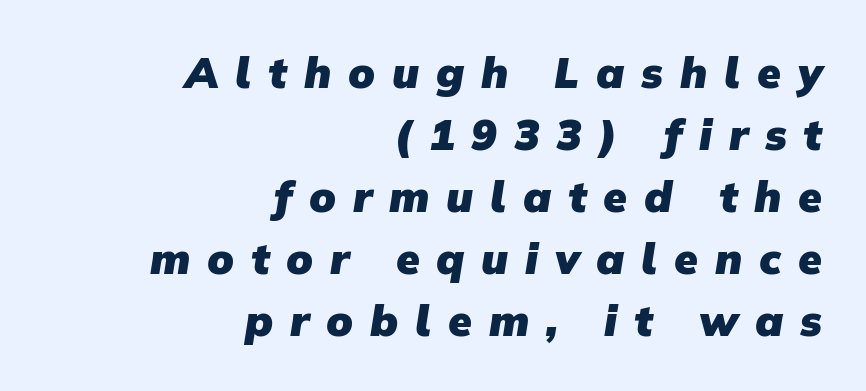
Q: Is the text bold? A: Yes.
Q: Is the typeface a serif or a sans-serif typeface? A: Sans-serif.
Q: Is the text underlined? A: No.
Q: How is the paragraph aligned? A: Right-aligned.
Q: Is the spacing between letters normal or unusually wide? A: Unusually wide.
Q: Is the spacing between lines tight, normal or loose? A: Normal.
Q: Width (condensed, normal, or wide)? A: Normal.
Q: Stroke contrast? A: Low.
Q: x-height? A: Medium.
Q: Monospaced? A: No.
